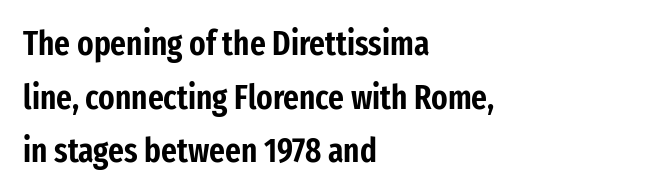
Q: Is the text italic (slanted)? A: No, it is upright.
Q: Is the typeface a serif or a sans-serif typeface? A: Sans-serif.
Q: Is the text underlined? A: No.
Q: How is the paragraph aligned? A: Left-aligned.
Q: Is the spacing between letters normal or unusually wide? A: Normal.
Q: Is the spacing between lines tight, normal or loose? A: Normal.
Q: Width (condensed, normal, or wide)? A: Condensed.
Q: Stroke contrast? A: Low.
Q: x-height? A: Medium.
Q: Monospaced? A: No.
